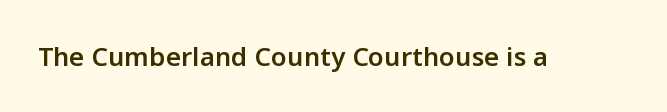
{"italic": "no", "bold": "semi", "underline": "no", "letter_spacing": "normal", "letter_spacing_em": 0.0, "glyph_px": 26}
